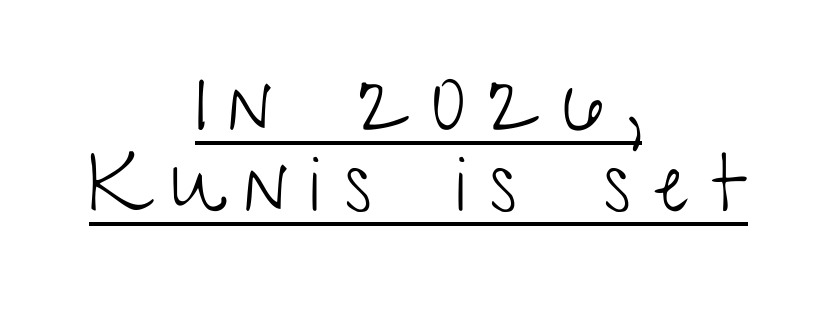
Q: Is the text bold? A: No.
Q: Is the text italic (slanted)? A: No, it is upright.
Q: Is the typeface a serif or a sans-serif typeface? A: Sans-serif.
Q: Is the text underlined? A: Yes.
Q: How is the paragraph aligned? A: Centered.
Q: Is the spacing between letters normal or unusually wide? A: Unusually wide.
Q: Is the spacing between lines tight, normal or loose? A: Tight.
Q: Width (condensed, normal, or wide)? A: Condensed.
Q: Stroke contrast? A: Low.
Q: x-height? A: Medium.
Q: Monospaced? A: No.
